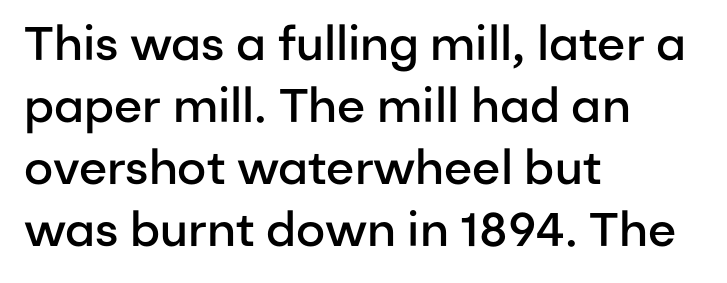
{"serif": "no", "italic": "no", "bold": "semi", "weight": "semibold", "width": "normal", "stroke_contrast": "low", "x_height": "medium", "monospaced": "no", "underline": "no", "align": "left", "line_spacing": "normal", "line_spacing_ratio": 1.32, "letter_spacing": "normal", "letter_spacing_em": 0.0, "glyph_px": 47}
